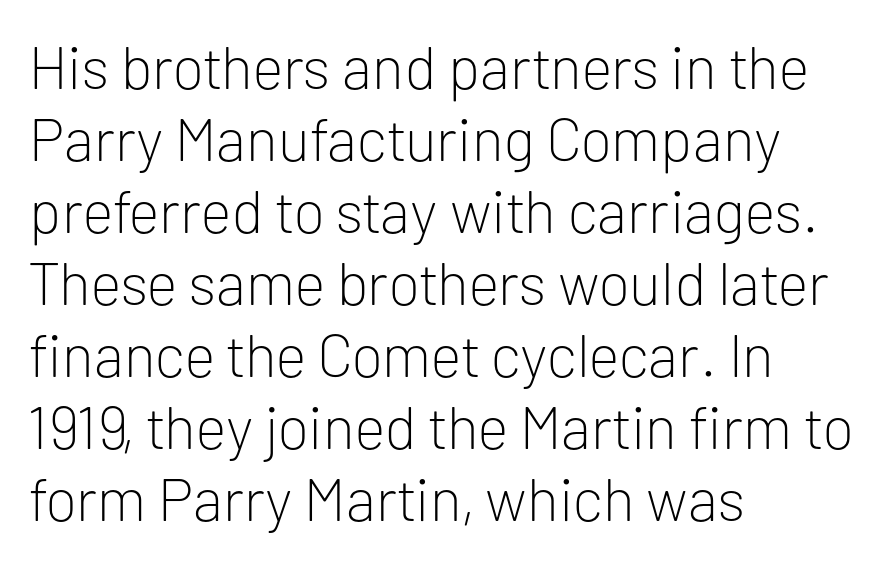
{"serif": "no", "italic": "no", "bold": "no", "weight": "light", "width": "normal", "stroke_contrast": "low", "x_height": "medium", "monospaced": "no", "underline": "no", "align": "left", "line_spacing_ratio": 1.2, "letter_spacing": "normal", "letter_spacing_em": 0.0, "glyph_px": 60}
